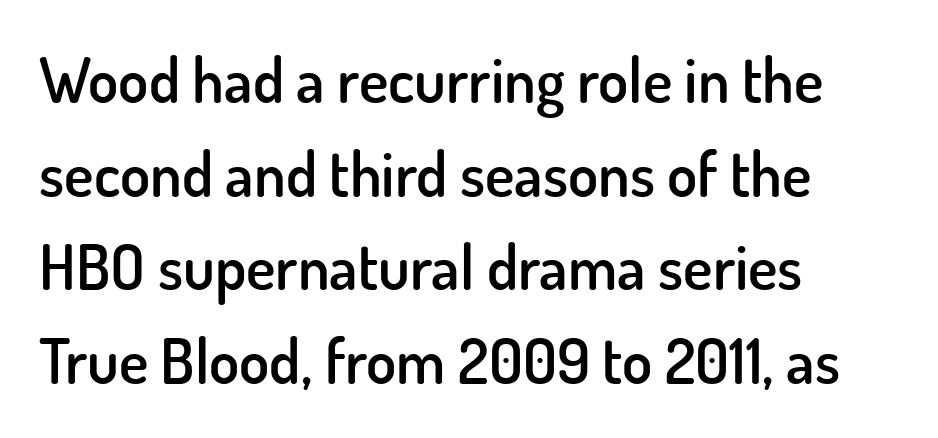
Q: Is the text bold? A: Semi-bold.
Q: Is the text italic (slanted)? A: No, it is upright.
Q: Is the typeface a serif or a sans-serif typeface? A: Sans-serif.
Q: Is the text underlined? A: No.
Q: How is the paragraph aligned? A: Left-aligned.
Q: Is the spacing between letters normal or unusually wide? A: Normal.
Q: Is the spacing between lines tight, normal or loose? A: Normal.
Q: Width (condensed, normal, or wide)? A: Normal.
Q: Stroke contrast? A: Low.
Q: x-height? A: Small.
Q: Monospaced? A: No.
